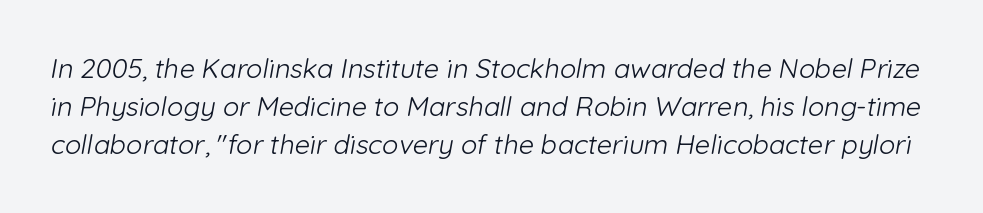
{"bold": "no", "underline": "no", "line_spacing": "normal", "line_spacing_ratio": 1.41, "letter_spacing": "normal", "letter_spacing_em": 0.0, "glyph_px": 27}
